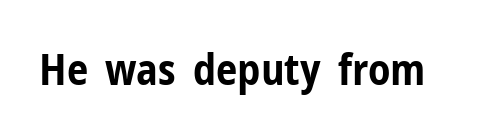
Q: Is the text bold? A: Yes.
Q: Is the text italic (slanted)? A: No, it is upright.
Q: Is the typeface a serif or a sans-serif typeface? A: Sans-serif.
Q: Is the text underlined? A: No.
Q: Is the spacing between letters normal or unusually wide? A: Normal.
Q: Width (condensed, normal, or wide)? A: Condensed.
Q: Stroke contrast? A: Low.
Q: x-height? A: Medium.
Q: Monospaced? A: No.
